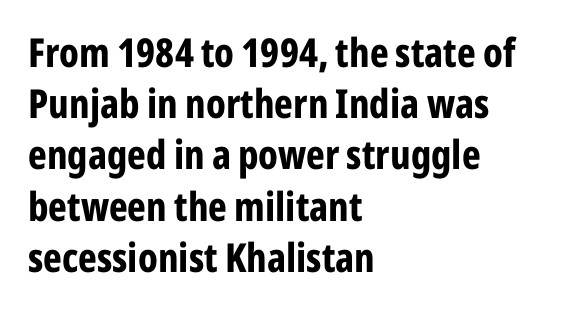
Q: Is the text bold? A: Yes.
Q: Is the text italic (slanted)? A: No, it is upright.
Q: Is the typeface a serif or a sans-serif typeface? A: Sans-serif.
Q: Is the text underlined? A: No.
Q: How is the paragraph aligned? A: Left-aligned.
Q: Is the spacing between letters normal or unusually wide? A: Normal.
Q: Is the spacing between lines tight, normal or loose? A: Normal.
Q: Width (condensed, normal, or wide)? A: Condensed.
Q: Stroke contrast? A: Low.
Q: x-height? A: Medium.
Q: Monospaced? A: No.
